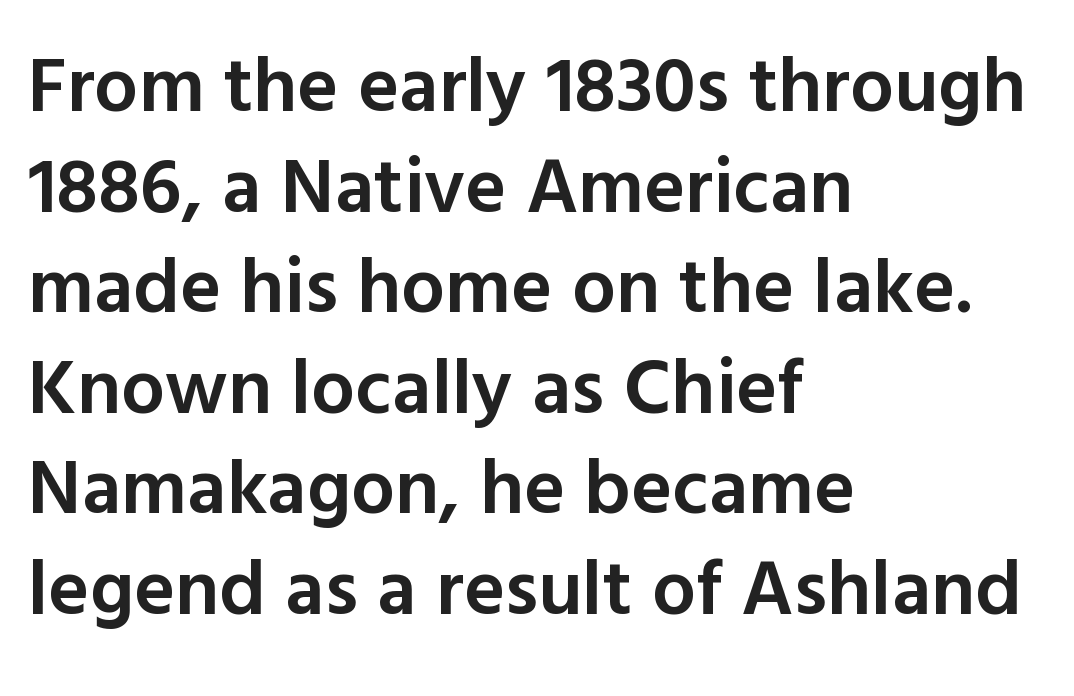
The paragraph has a hard left edge and a soft right edge. The leading is moderate, giving the passage an even texture. Do the characters align in a grid? No, the font is proportional. The lettering stays uniformly vertical, giving the passage a roman look.
